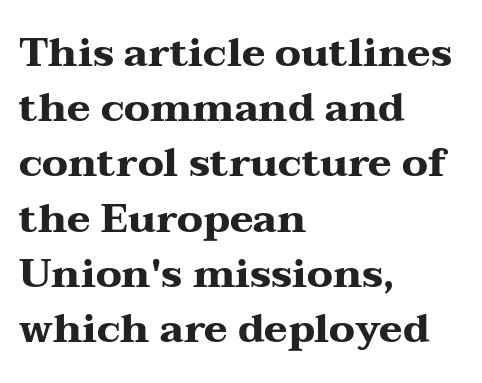
The image shows 40 px heavy, wide serif type, upright; set left-aligned, normal line spacing (1.38x), normal letter spacing, not underlined; medium stroke contrast and a medium x-height.
